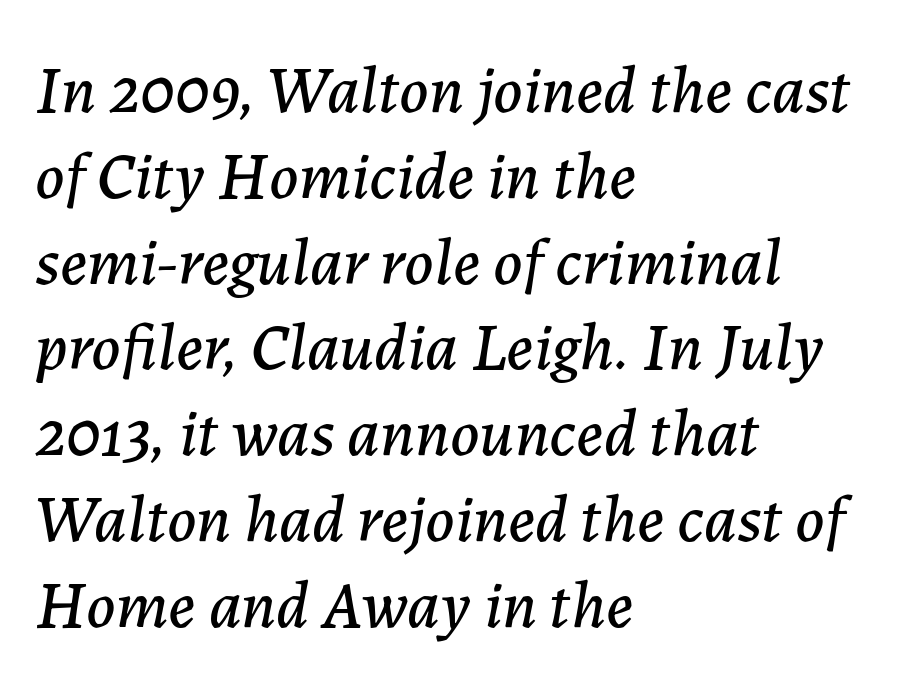
The type is set solid horizontally, with unmodified tracking. Varying glyph widths throughout — classic text-font behaviour. In CSS terms this would be text-align: left. Any mark beneath the type? The region is blank.
